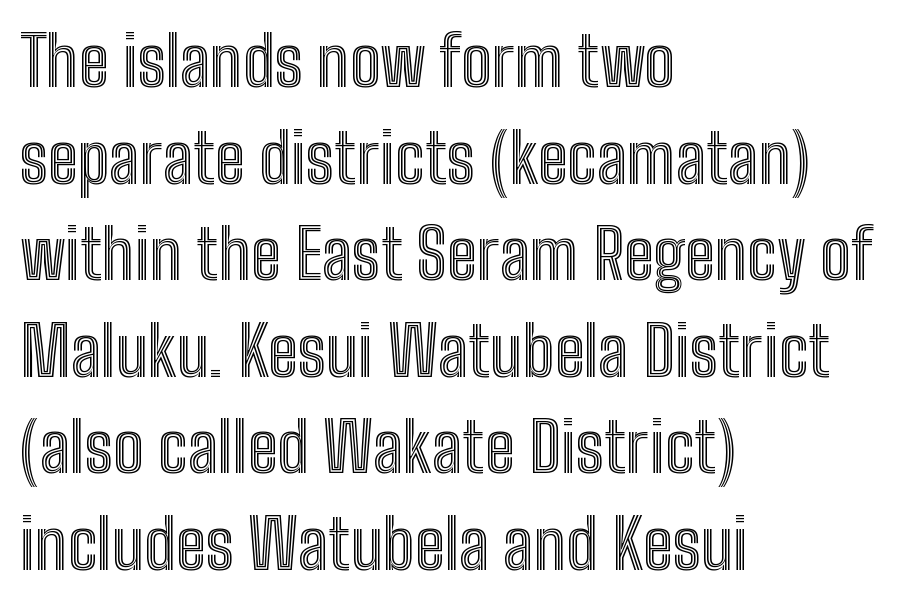
Q: Is the text italic (slanted)? A: No, it is upright.
Q: Is the text underlined? A: No.
Q: How is the paragraph aligned? A: Left-aligned.
Q: Is the spacing between letters normal or unusually wide? A: Normal.
Q: Is the spacing between lines tight, normal or loose? A: Normal.
Q: Width (condensed, normal, or wide)? A: Condensed.
Q: x-height? A: Medium.
Q: Monospaced? A: No.
